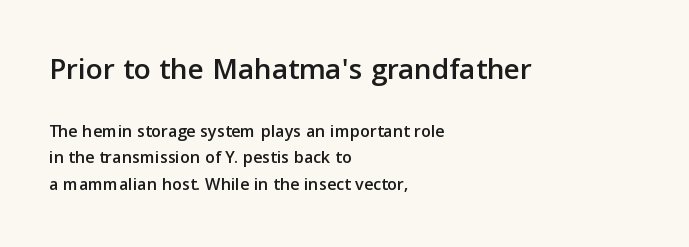
The image shows 31 px sans-serif type, upright; set left-aligned, normal line spacing (1.48x), normal letter spacing, not underlined; the first (top) block is 1.72x larger; low stroke contrast and a medium x-height.
